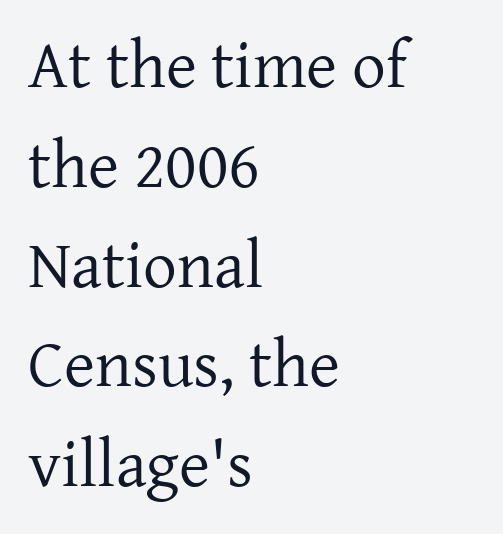
{"serif": "yes", "italic": "no", "bold": "no", "weight": "regular", "width": "normal", "stroke_contrast": "low", "x_height": "medium", "monospaced": "no", "underline": "no", "align": "left", "line_spacing": "normal", "line_spacing_ratio": 1.49, "letter_spacing": "normal", "letter_spacing_em": 0.0, "glyph_px": 67}
